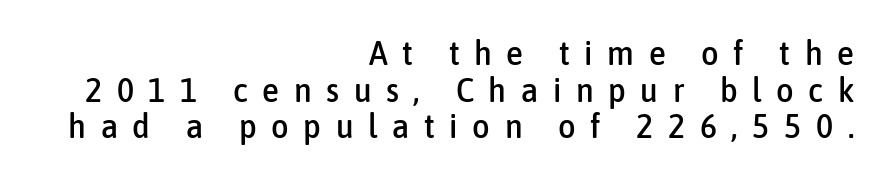
Q: Is the text italic (slanted)? A: No, it is upright.
Q: Is the typeface a serif or a sans-serif typeface? A: Sans-serif.
Q: Is the text underlined? A: No.
Q: How is the paragraph aligned? A: Right-aligned.
Q: Is the spacing between letters normal or unusually wide? A: Unusually wide.
Q: Is the spacing between lines tight, normal or loose? A: Tight.
Q: Width (condensed, normal, or wide)? A: Condensed.
Q: Stroke contrast? A: Low.
Q: x-height? A: Medium.
Q: Monospaced? A: No.
